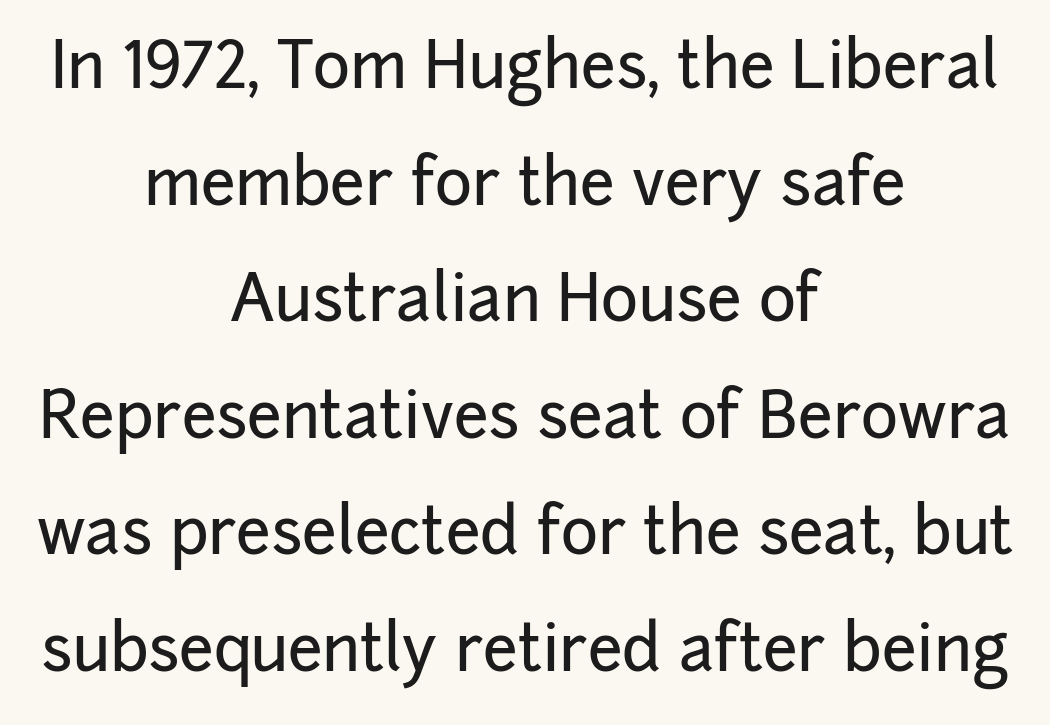
The image shows 63 px sans-serif type, upright; set centered, line spacing 1.85x, normal letter spacing, not underlined; low stroke contrast and a medium x-height.
